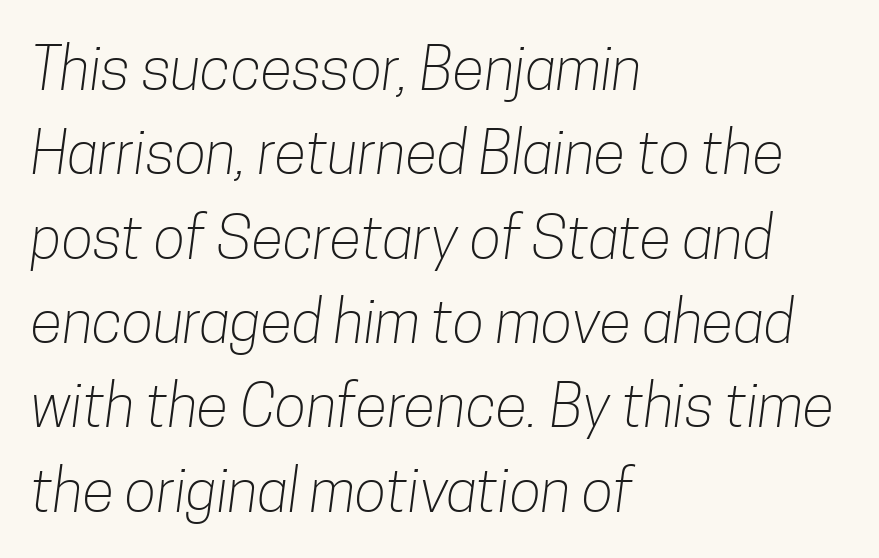
The image shows 59 px light, condensed sans-serif type; set left-aligned, normal line spacing (1.43x), normal letter spacing, not underlined; low stroke contrast and a medium x-height.
